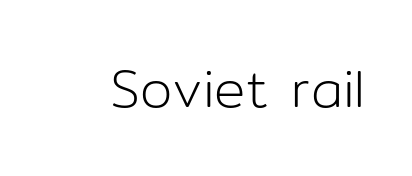
Q: Is the text bold? A: No.
Q: Is the text italic (slanted)? A: No, it is upright.
Q: Is the typeface a serif or a sans-serif typeface? A: Sans-serif.
Q: Is the text underlined? A: No.
Q: Is the spacing between letters normal or unusually wide? A: Normal.
Q: Width (condensed, normal, or wide)? A: Normal.
Q: Stroke contrast? A: Low.
Q: x-height? A: Medium.
Q: Monospaced? A: No.
